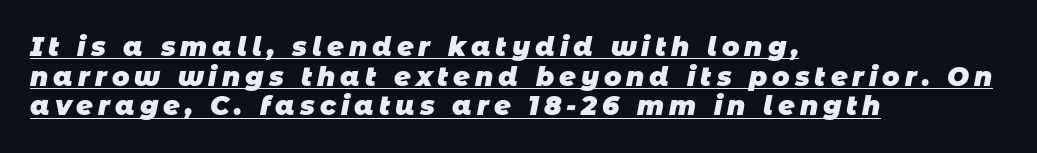
Q: Is the text bold? A: Yes.
Q: Is the text underlined? A: Yes.
Q: How is the paragraph aligned? A: Left-aligned.
Q: Is the spacing between lines tight, normal or loose? A: Tight.
